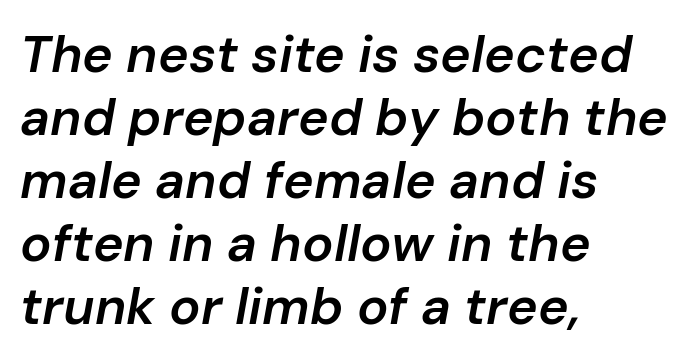
Q: Is the text bold? A: Semi-bold.
Q: Is the text italic (slanted)? A: Yes, it leans right by about 10 degrees.
Q: Is the text underlined? A: No.
Q: How is the paragraph aligned? A: Left-aligned.
Q: Is the spacing between letters normal or unusually wide? A: Normal.
Q: Width (condensed, normal, or wide)? A: Normal.
Q: Stroke contrast? A: Low.
Q: x-height? A: Medium.
Q: Monospaced? A: No.
